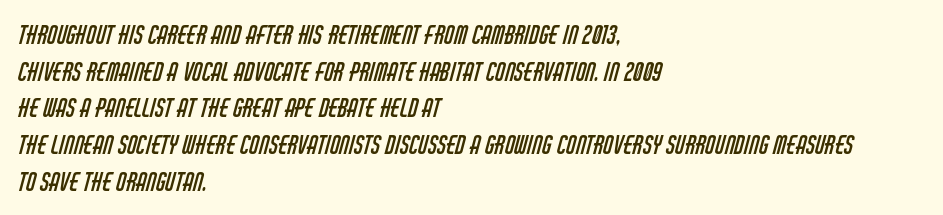
Q: Is the text bold? A: No.
Q: Is the text underlined? A: No.
Q: How is the paragraph aligned? A: Left-aligned.
Q: Is the spacing between letters normal or unusually wide? A: Normal.
Q: Is the spacing between lines tight, normal or loose? A: Normal.
